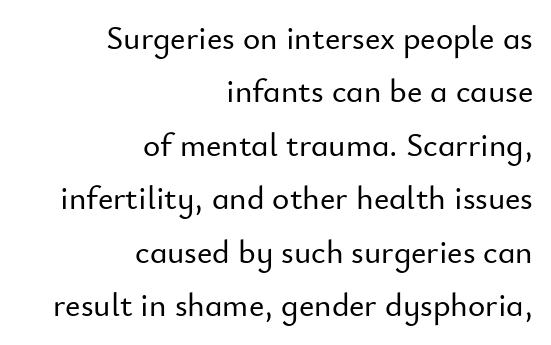
Q: Is the text italic (slanted)? A: No, it is upright.
Q: Is the typeface a serif or a sans-serif typeface? A: Sans-serif.
Q: Is the text underlined? A: No.
Q: How is the paragraph aligned? A: Right-aligned.
Q: Is the spacing between letters normal or unusually wide? A: Normal.
Q: Is the spacing between lines tight, normal or loose? A: Normal.
Q: Width (condensed, normal, or wide)? A: Normal.
Q: Stroke contrast? A: Low.
Q: x-height? A: Small.
Q: Monospaced? A: No.
